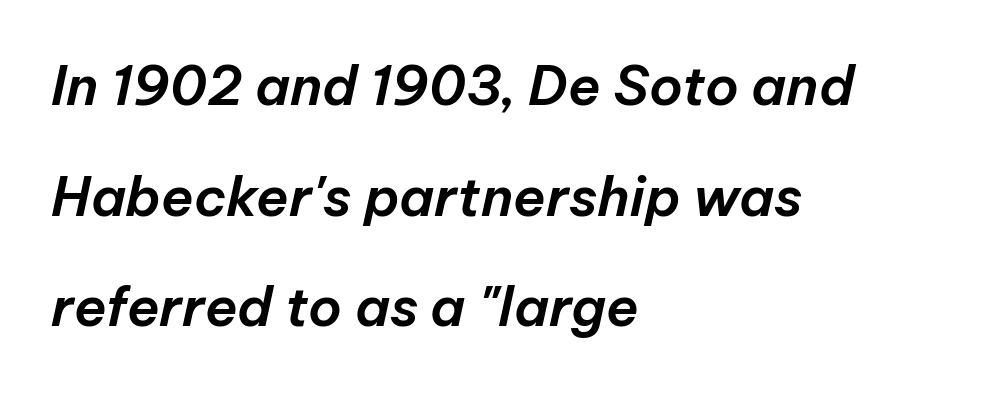
Q: Is the text italic (slanted)? A: Yes, it leans right by about 12 degrees.
Q: Is the text underlined? A: No.
Q: How is the paragraph aligned? A: Left-aligned.
Q: Is the spacing between letters normal or unusually wide? A: Normal.
Q: Is the spacing between lines tight, normal or loose? A: Loose.
Q: Width (condensed, normal, or wide)? A: Normal.
Q: Stroke contrast? A: Low.
Q: x-height? A: Medium.
Q: Monospaced? A: No.
